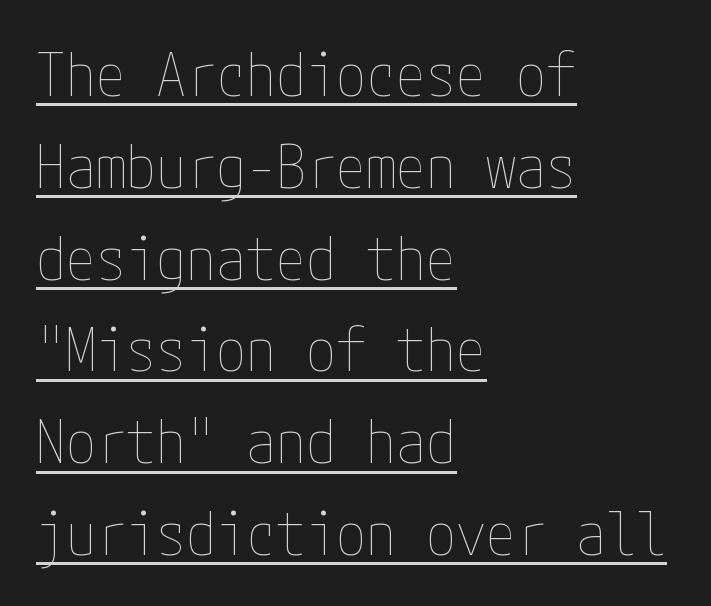
The image shows 60 px thin, condensed type, upright; set left-aligned, normal line spacing (1.53x), normal letter spacing, underlined; low stroke contrast and a medium x-height.
